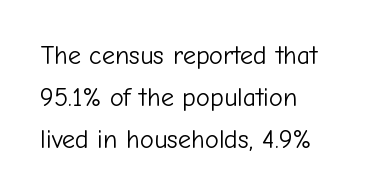
The string is rendered with underlining switched off. This sample uses an upright cut, with every glyph sitting square on the baseline. Each new line begins a customary step beneath the previous one. The compositor pushed each line to the left boundary. Standard letterfit; no display-style spreading of the glyphs.
